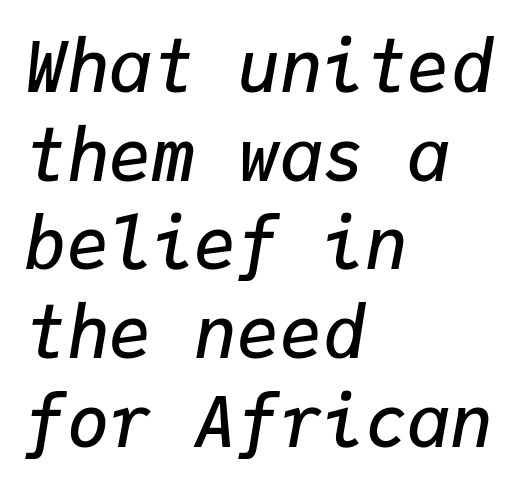
Leading matches the norm, producing a regular column. The face used here is monospaced, like something from a code editor. The glyphs are unaccompanied by any horizontal stroke below them. Typesetter's note: demi weight, one step under bold.
